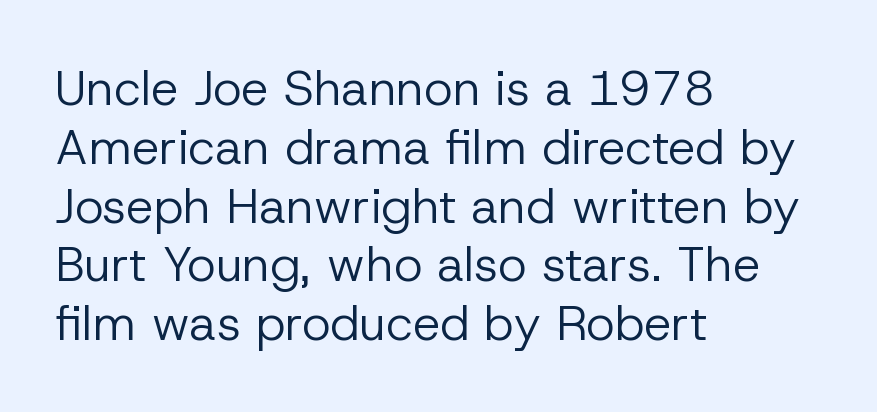
Each letter's strokes conclude bluntly, with no projecting serifs. This rendering leaves character spacing at its baseline value. You can tell it's not italic because the verticals are truly vertical. This sample is left-justified, so line endings fall wherever the words run out. Vertical stems look standard width or narrower in stroke.
